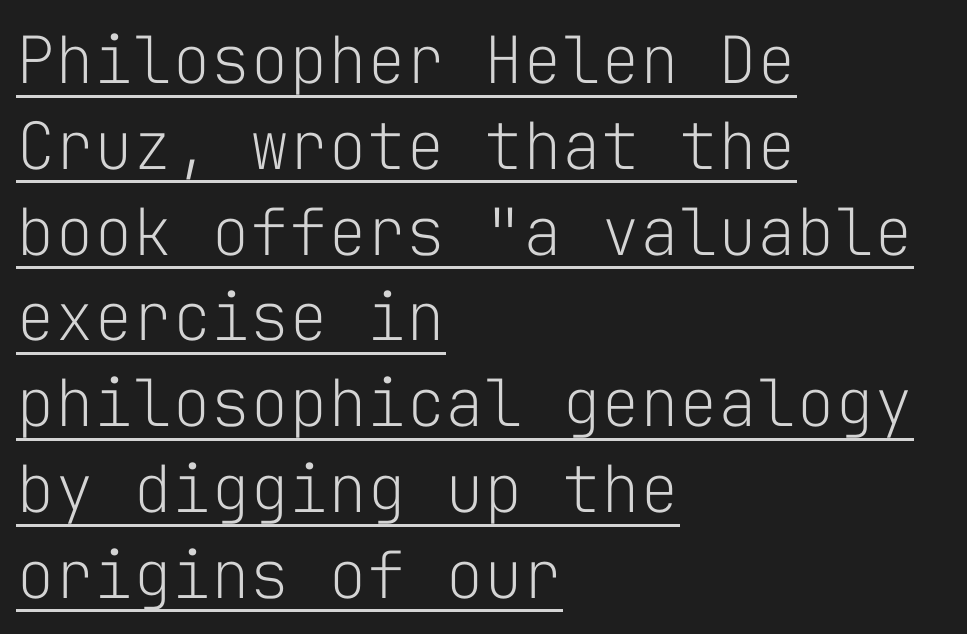
Observe the ordinary spacing: letters are neighbours, not strangers. Is this a heavy cut? Hardly; it is regular or lighter. The space between consecutive lines is moderate. Every stem runs plumb, perpendicular to the baseline. Unlike a traditional serif, this face leaves its strokes unadorned. Descenders here cross a horizontal rule under the line.
